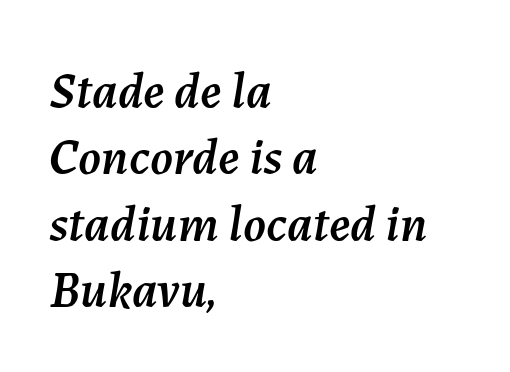
{"italic": "yes", "lean": "right", "slant_degrees": 7, "width": "normal", "stroke_contrast": "medium", "x_height": "medium", "monospaced": "no", "underline": "no", "align": "left", "line_spacing": "normal", "line_spacing_ratio": 1.3, "letter_spacing": "normal", "letter_spacing_em": 0.0, "glyph_px": 51}
